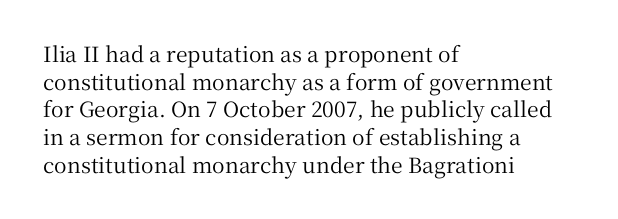
{"italic": "no", "underline": "no", "align": "left", "line_spacing": "normal", "line_spacing_ratio": 1.32, "letter_spacing": "normal", "letter_spacing_em": 0.0, "glyph_px": 21}
